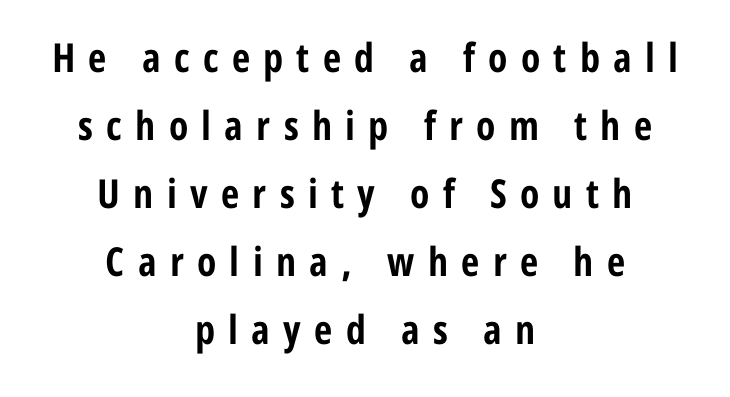
The image shows 40 px bold, condensed sans-serif type, upright; set centered, normal line spacing (1.7x), unusually wide letter spacing (+0.33 em), not underlined; low stroke contrast and a medium x-height.
